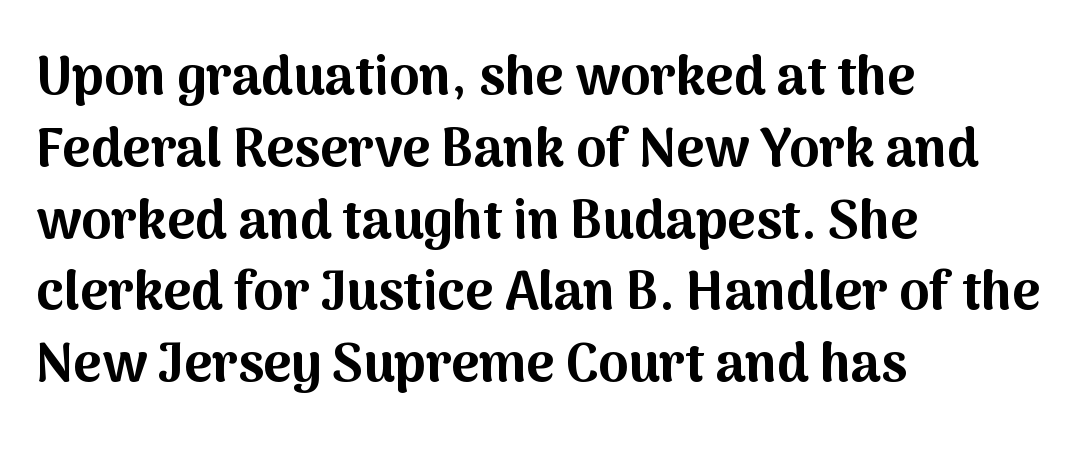
Q: Is the text bold? A: Yes.
Q: Is the text italic (slanted)? A: No, it is upright.
Q: Is the typeface a serif or a sans-serif typeface? A: Sans-serif.
Q: Is the text underlined? A: No.
Q: How is the paragraph aligned? A: Left-aligned.
Q: Is the spacing between letters normal or unusually wide? A: Normal.
Q: Is the spacing between lines tight, normal or loose? A: Normal.
Q: Width (condensed, normal, or wide)? A: Normal.
Q: Stroke contrast? A: Medium.
Q: x-height? A: Medium.
Q: Monospaced? A: No.
